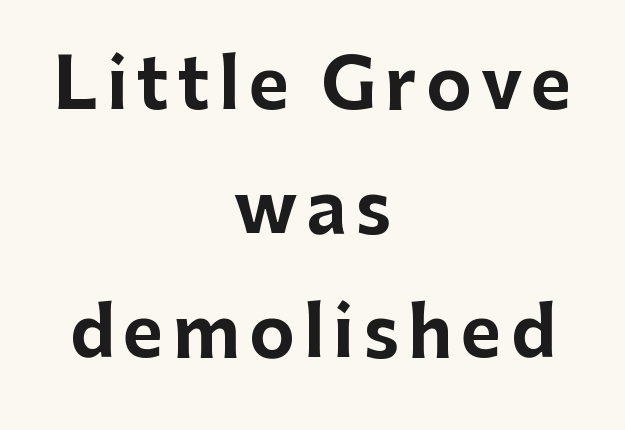
Q: Is the text bold? A: Yes.
Q: Is the text italic (slanted)? A: No, it is upright.
Q: Is the typeface a serif or a sans-serif typeface? A: Sans-serif.
Q: Is the text underlined? A: No.
Q: How is the paragraph aligned? A: Centered.
Q: Width (condensed, normal, or wide)? A: Normal.
Q: Stroke contrast? A: Low.
Q: x-height? A: Medium.
Q: Monospaced? A: No.
